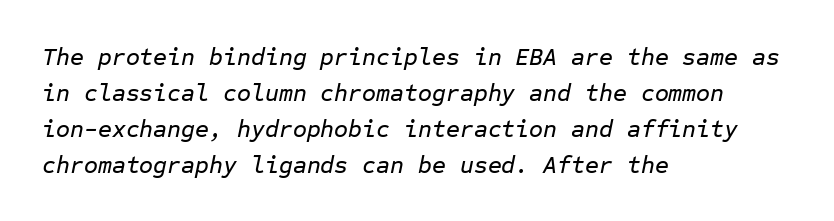
Compared with typical body copy, the letter spacing here is the same. The space directly below the letters is spotless. Casual observation: everything's shoved over to the left. Compared with typical paragraphs, the rows here are spaced about the same. Italic? Definitely — the glyphs are oblique.
